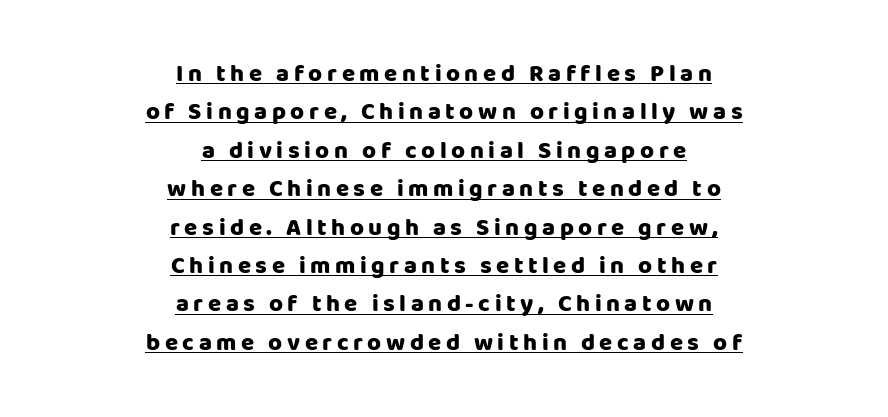
The image shows 24 px bold type, upright; set centered, normal line spacing (1.6x), underlined.
